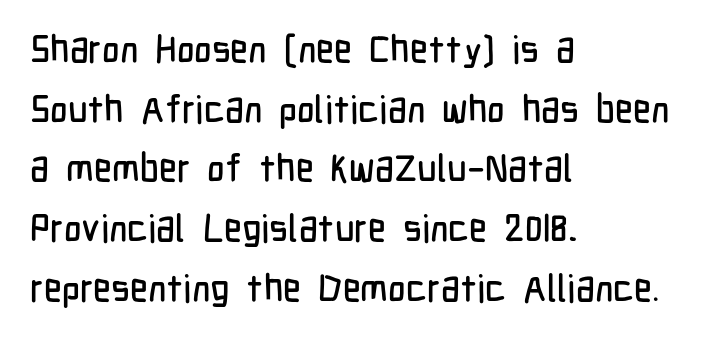
The image shows 38 px condensed sans-serif type, upright; set left-aligned, normal line spacing (1.57x), normal letter spacing, not underlined; low stroke contrast and a medium x-height.
